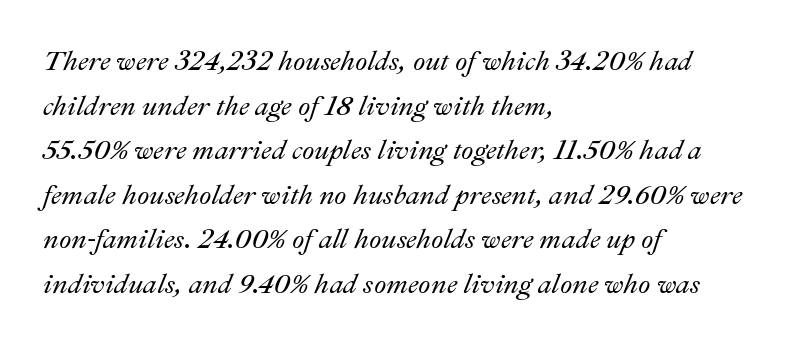
A typesetter would call this proportional, since set widths differ per character. Type without underlining. Letter spacing: default. This sample keeps an unexceptional amount of space between lines.
